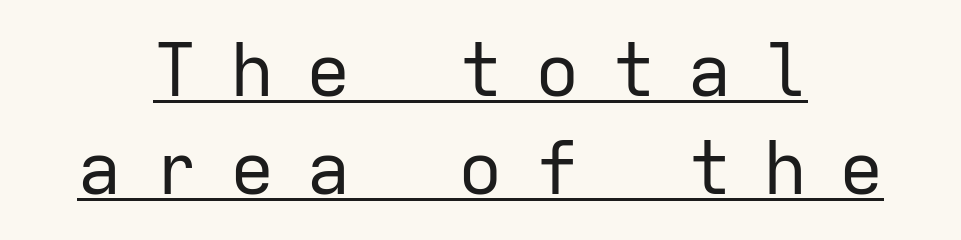
{"serif": "no", "italic": "no", "bold": "no", "weight": "regular", "width": "normal", "stroke_contrast": "low", "x_height": "medium", "monospaced": "yes", "underline": "yes", "align": "center", "line_spacing": "normal", "line_spacing_ratio": 1.32, "letter_spacing": "wide", "letter_spacing_em": 0.43, "glyph_px": 74}
